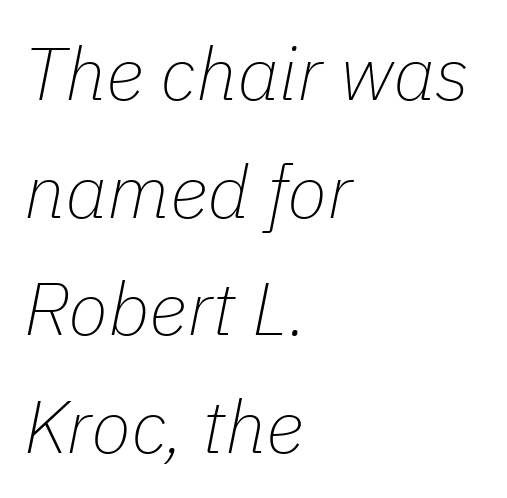
Q: Is the text bold? A: No.
Q: Is the text italic (slanted)? A: Yes, it leans right by about 11 degrees.
Q: Is the text underlined? A: No.
Q: How is the paragraph aligned? A: Left-aligned.
Q: Is the spacing between letters normal or unusually wide? A: Normal.
Q: Is the spacing between lines tight, normal or loose? A: Normal.
Q: Width (condensed, normal, or wide)? A: Normal.
Q: Stroke contrast? A: Low.
Q: x-height? A: Medium.
Q: Monospaced? A: No.
